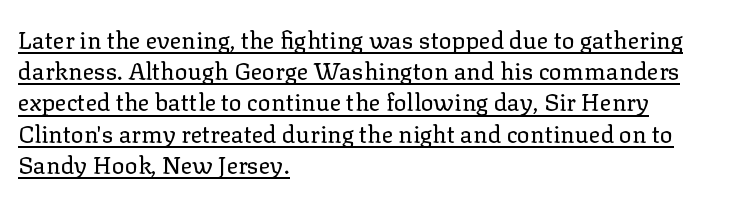
Q: Is the text bold? A: No.
Q: Is the text italic (slanted)? A: No, it is upright.
Q: Is the text underlined? A: Yes.
Q: How is the paragraph aligned? A: Left-aligned.
Q: Is the spacing between letters normal or unusually wide? A: Normal.
Q: Is the spacing between lines tight, normal or loose? A: Normal.
